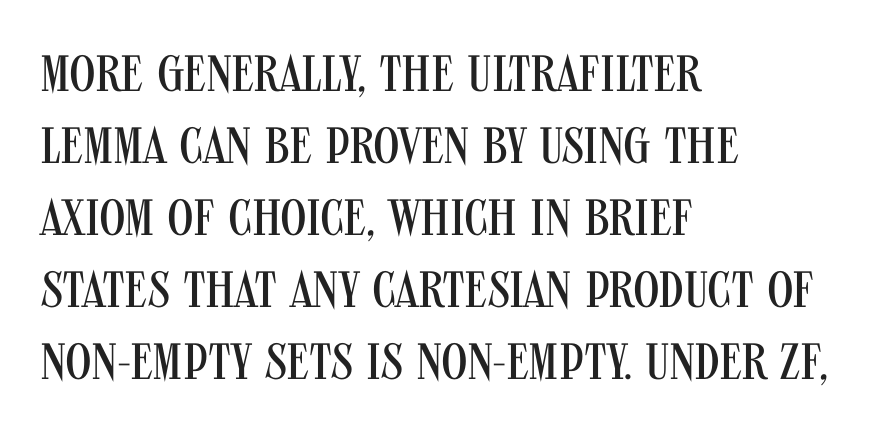
{"serif": "no", "italic": "no", "bold": "no", "weight": "regular", "width": "condensed", "stroke_contrast": "medium", "x_height": "large", "monospaced": "no", "underline": "no", "align": "left", "line_spacing": "normal", "line_spacing_ratio": 1.41, "letter_spacing": "normal", "letter_spacing_em": 0.0, "glyph_px": 51}
